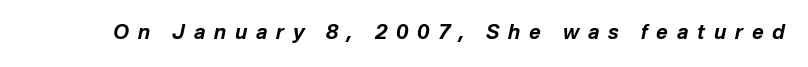
This rendering widens character spacing well past its baseline value. Beneath every word, the page is bare. Notice how the stems are inclined rather than vertical — that's the hallmark of italics. The glyphs have the mass of a bold cut.
